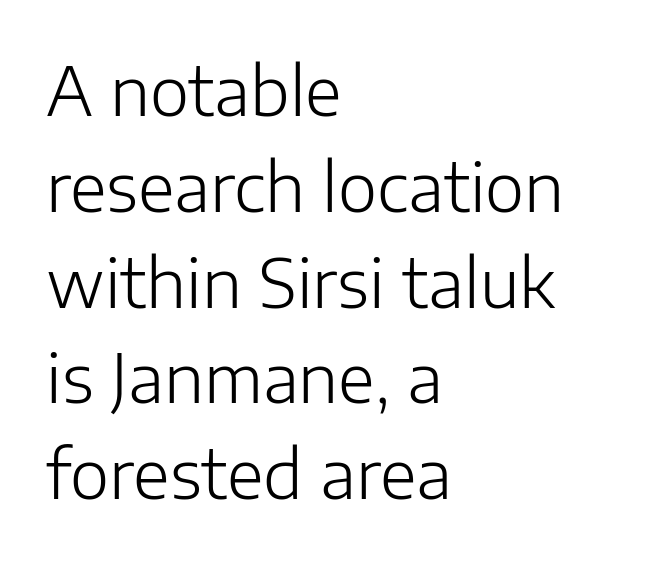
The image shows 67 px light sans-serif type, upright; set left-aligned, normal line spacing (1.43x), normal letter spacing, not underlined; low stroke contrast and a medium x-height.
